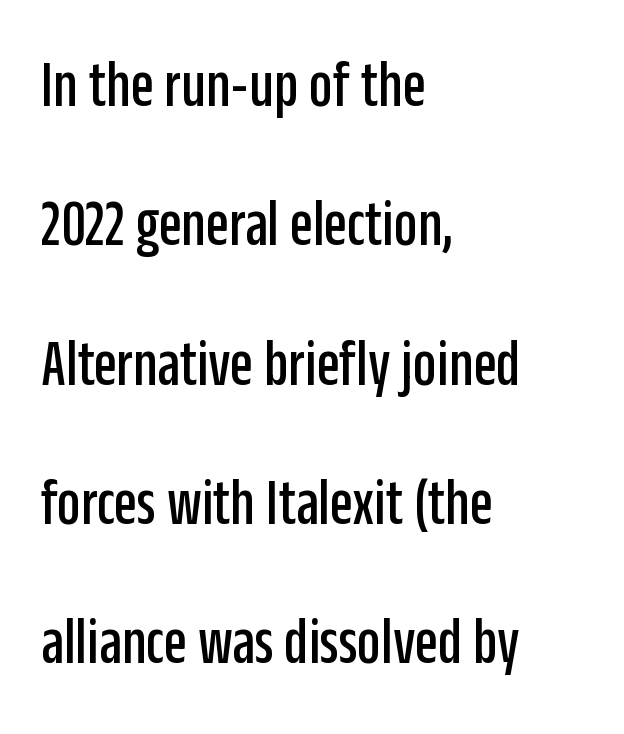
The image shows 66 px condensed sans-serif type, upright; set left-aligned, loose line spacing (2.11x), normal letter spacing, not underlined; low stroke contrast and a large x-height.
